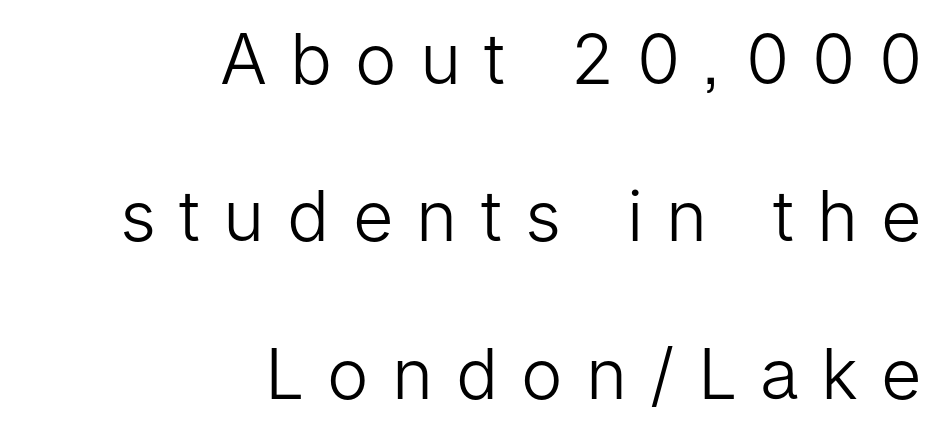
Q: Is the text bold? A: No.
Q: Is the text italic (slanted)? A: No, it is upright.
Q: Is the typeface a serif or a sans-serif typeface? A: Sans-serif.
Q: Is the text underlined? A: No.
Q: How is the paragraph aligned? A: Right-aligned.
Q: Is the spacing between letters normal or unusually wide? A: Unusually wide.
Q: Is the spacing between lines tight, normal or loose? A: Loose.
Q: Width (condensed, normal, or wide)? A: Normal.
Q: Stroke contrast? A: Low.
Q: x-height? A: Medium.
Q: Monospaced? A: No.
